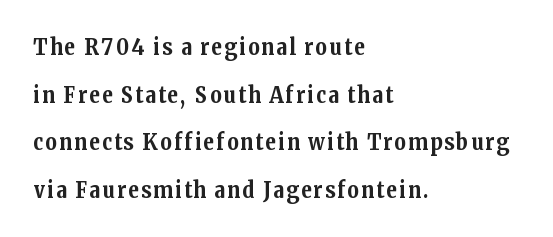
Q: Is the text bold? A: Yes.
Q: Is the text italic (slanted)? A: No, it is upright.
Q: Is the text underlined? A: No.
Q: How is the paragraph aligned? A: Left-aligned.
Q: Is the spacing between lines tight, normal or loose? A: Loose.
